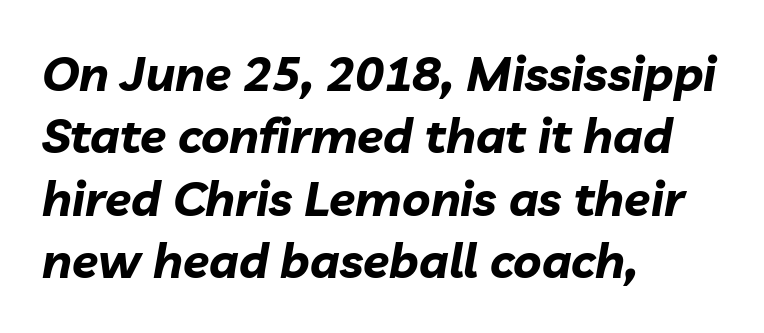
Q: Is the text bold? A: Yes.
Q: Is the text italic (slanted)? A: Yes, it leans right by about 10 degrees.
Q: Is the text underlined? A: No.
Q: How is the paragraph aligned? A: Left-aligned.
Q: Is the spacing between letters normal or unusually wide? A: Normal.
Q: Is the spacing between lines tight, normal or loose? A: Normal.
Q: Width (condensed, normal, or wide)? A: Normal.
Q: Stroke contrast? A: Low.
Q: x-height? A: Medium.
Q: Monospaced? A: No.
